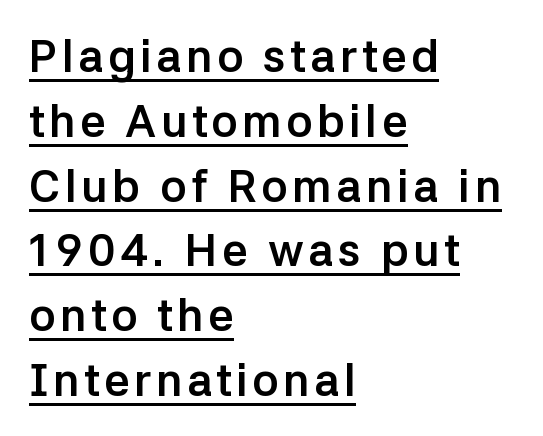
Q: Is the text bold? A: Yes.
Q: Is the text italic (slanted)? A: No, it is upright.
Q: Is the typeface a serif or a sans-serif typeface? A: Sans-serif.
Q: Is the text underlined? A: Yes.
Q: How is the paragraph aligned? A: Left-aligned.
Q: Is the spacing between lines tight, normal or loose? A: Normal.
Q: Width (condensed, normal, or wide)? A: Normal.
Q: Stroke contrast? A: Low.
Q: x-height? A: Medium.
Q: Monospaced? A: No.
